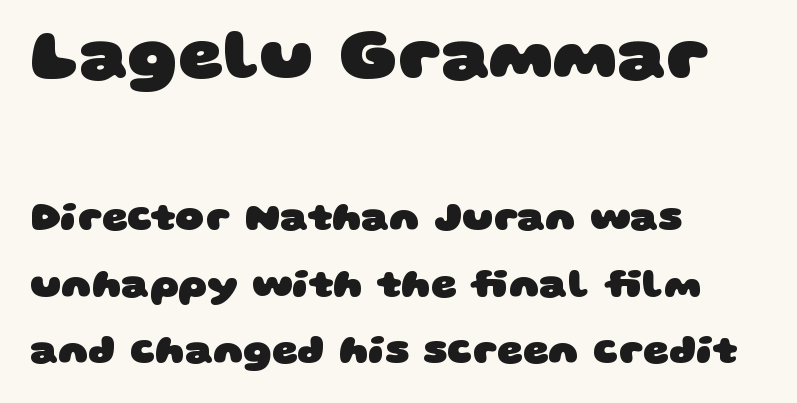
The image shows 70 px heavy, wide sans-serif type; set left-aligned, normal line spacing (1.67x), normal letter spacing, not underlined; the first (top) block is 1.75x larger; low stroke contrast and a large x-height.
